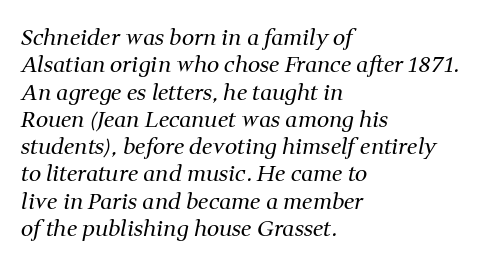
The gaps between neighbouring characters are ordinary and unremarkable. Left-aligned paragraph, ragged on the right. Designer's note — italics engaged. The cut favours lightness, reaching ordinary text weight at its darkest.
